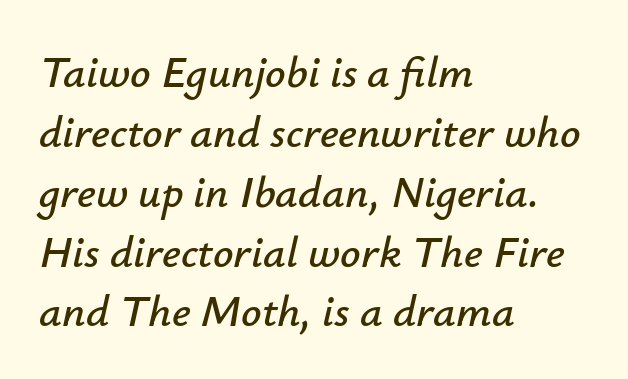
The image shows 45 px text type, italic (leaning right); set left-aligned, normal line spacing (1.33x), normal letter spacing, not underlined; low stroke contrast and a small x-height.
